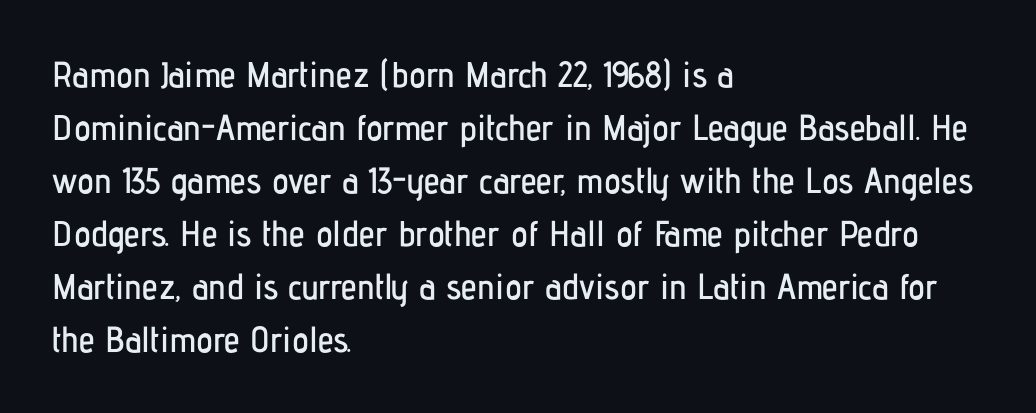
The image shows 36 px condensed sans-serif type, upright; set left-aligned, normal line spacing (1.47x), normal letter spacing, not underlined; low stroke contrast and a medium x-height.
